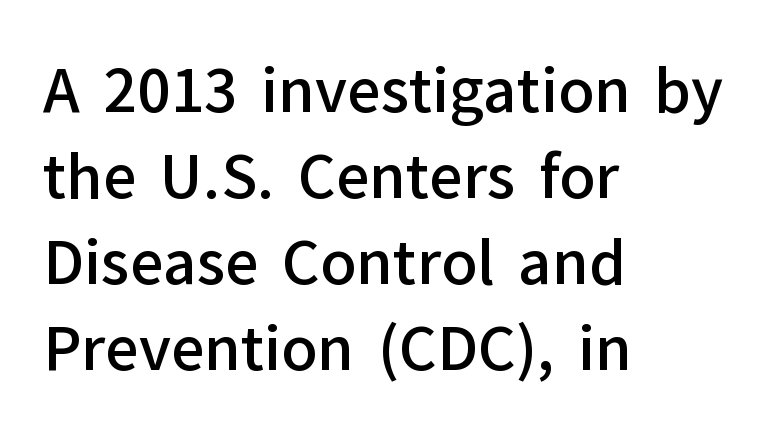
The image shows 59 px semibold sans-serif type, upright; set left-aligned, normal line spacing (1.46x), normal letter spacing, not underlined; low stroke contrast and a medium x-height.
